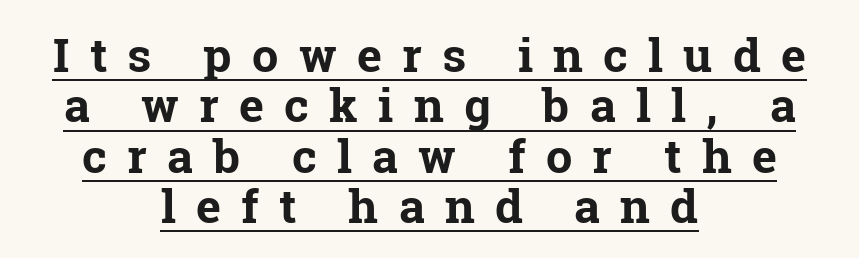
Q: Is the text bold? A: Yes.
Q: Is the text italic (slanted)? A: No, it is upright.
Q: Is the typeface a serif or a sans-serif typeface? A: Serif.
Q: Is the text underlined? A: Yes.
Q: How is the paragraph aligned? A: Centered.
Q: Is the spacing between letters normal or unusually wide? A: Unusually wide.
Q: Is the spacing between lines tight, normal or loose? A: Tight.
Q: Width (condensed, normal, or wide)? A: Normal.
Q: Stroke contrast? A: Low.
Q: x-height? A: Medium.
Q: Monospaced? A: No.
